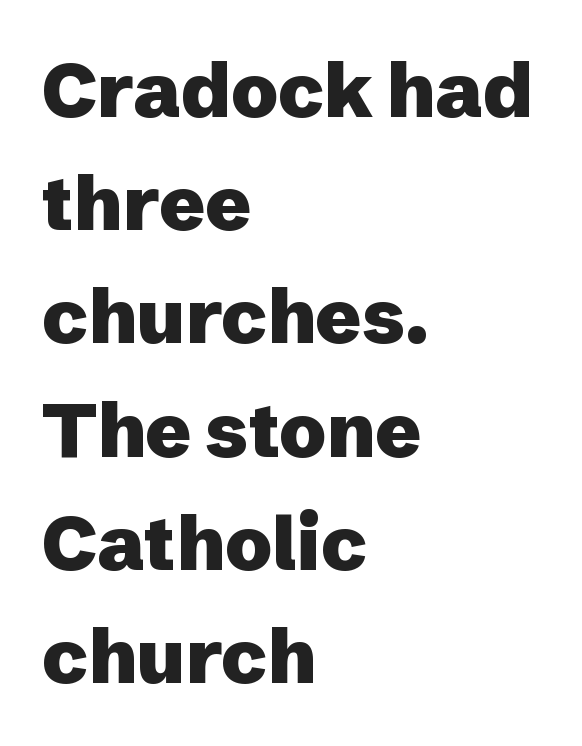
The image shows 76 px heavy sans-serif type, upright; set left-aligned, normal line spacing (1.49x), normal letter spacing, not underlined; low stroke contrast and a medium x-height.
